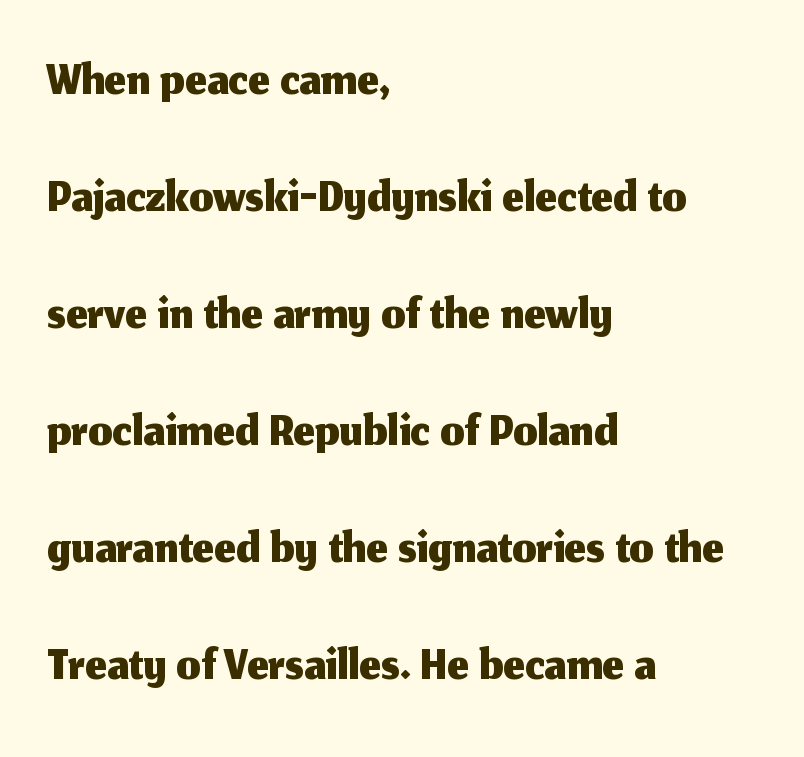
The image shows 76 px sans-serif type, upright; set left-aligned, normal line spacing (1.54x), normal letter spacing, not underlined; medium stroke contrast and a medium x-height.
